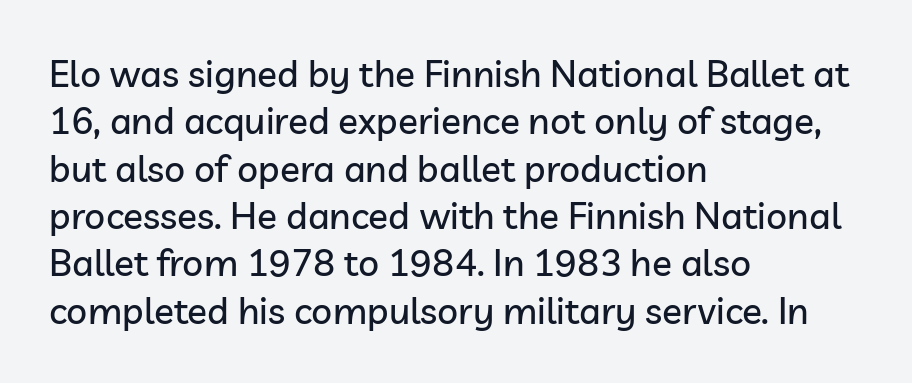
Look at the bottom of the vertical strokes: they stop flat, with no serifs. Spacing verdict: proportional, widths tailored to each character. Successive baselines arrive at the customary interval. Teacher's note: observe the even left margin — that is flush-left alignment. Type without underlining. This sample uses an upright cut, with every glyph sitting square on the baseline.
